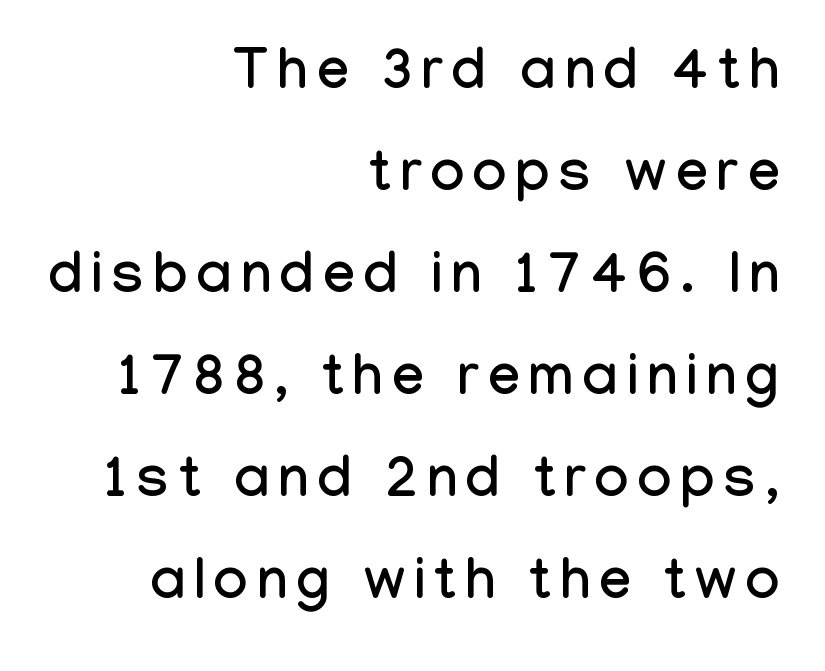
The image shows 57 px condensed sans-serif type, upright; set right-aligned, line spacing 1.79x, not underlined; low stroke contrast and a medium x-height.
